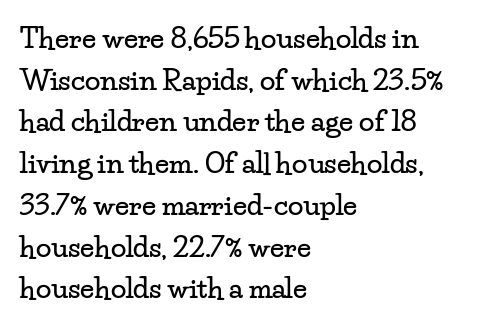
Proportional: the letters do not fall into vertical columns. Line starts are locked; line ends wander. The block of text has a typical density, with ordinary space between rows. This sample uses an upright cut, with every glyph sitting square on the baseline. Check under the words: just untouched page.
